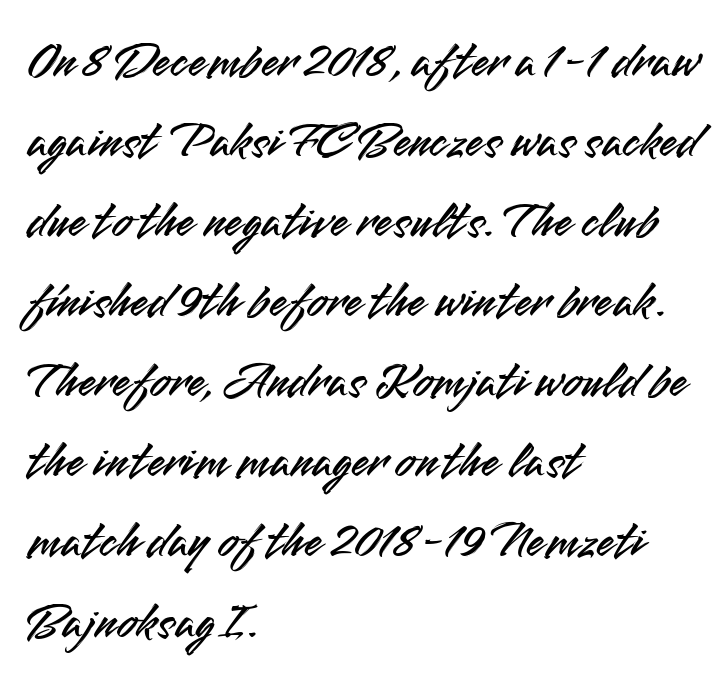
The image shows 52 px sans-serif type; set left-aligned, normal line spacing (1.54x), normal letter spacing, not underlined; medium stroke contrast and a small x-height.
